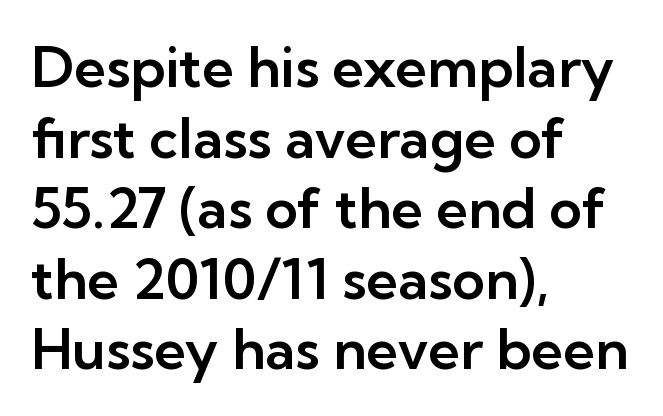
These lines are set flush left with a ragged right edge. Spacing verdict: proportional, widths tailored to each character. Evenly set lines give the paragraph a standard silhouette. Ascenders rise straight up at ninety degrees. The designer went with a sans here, leaving each stem footless. Standard letterfit; no display-style spreading of the glyphs.
